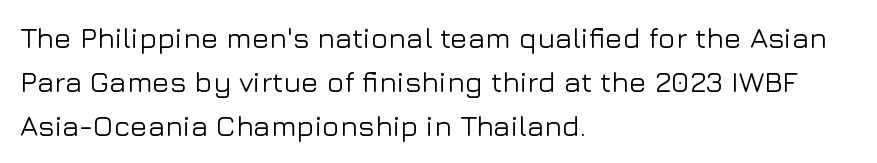
Q: Is the text italic (slanted)? A: No, it is upright.
Q: Is the typeface a serif or a sans-serif typeface? A: Sans-serif.
Q: Is the text underlined? A: No.
Q: How is the paragraph aligned? A: Left-aligned.
Q: Is the spacing between letters normal or unusually wide? A: Normal.
Q: Is the spacing between lines tight, normal or loose? A: Normal.
Q: Width (condensed, normal, or wide)? A: Normal.
Q: Stroke contrast? A: Low.
Q: x-height? A: Medium.
Q: Monospaced? A: No.
